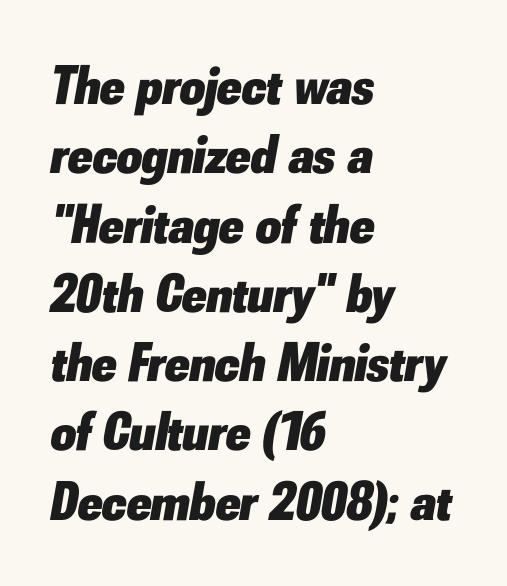
The image shows 55 px heavy type, italic (leaning right); set left-aligned, normal line spacing (1.26x), normal letter spacing, not underlined; low stroke contrast and a small x-height.
